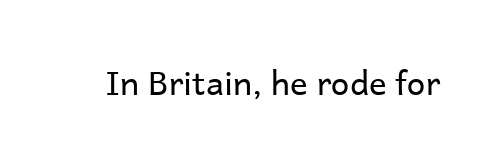
What stands out about the letter spacing? Nothing — it is the standard amount. Quick note: not italic, upright. Just letters on the line, the space beneath them empty. This is not heavy type; no bold has been used. Grotesque or geometric, the face here clearly has no serifs.
